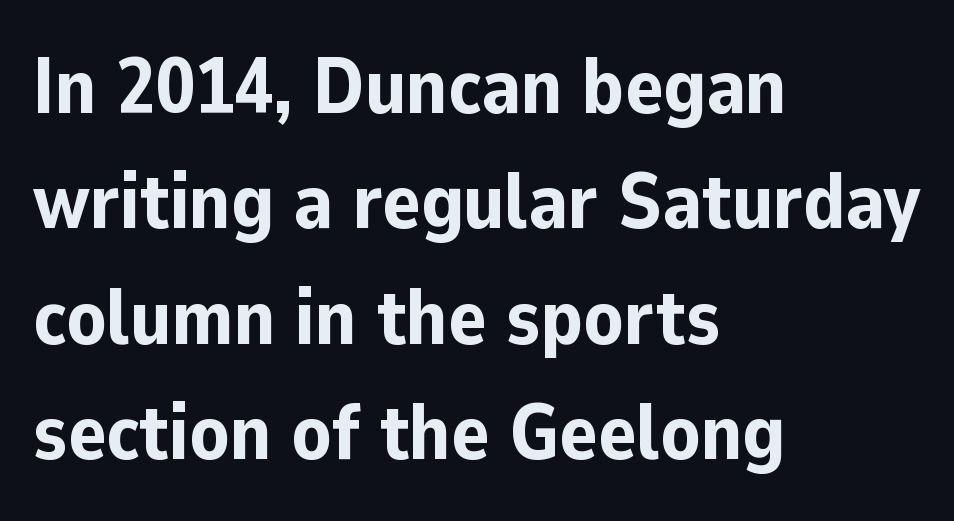
{"serif": "no", "italic": "no", "bold": "yes", "weight": "bold", "width": "normal", "stroke_contrast": "low", "x_height": "medium", "monospaced": "no", "underline": "no", "align": "left", "line_spacing": "normal", "line_spacing_ratio": 1.46, "letter_spacing": "normal", "letter_spacing_em": 0.0, "glyph_px": 79}
